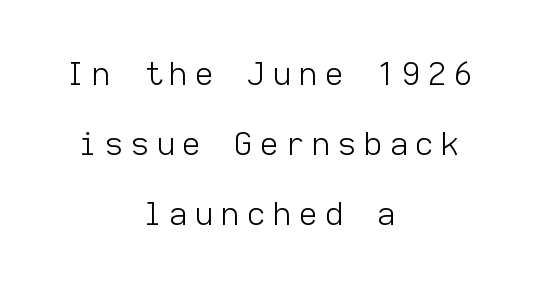
The image shows 31 px light sans-serif type, upright, monospaced; set centered, loose line spacing (2.26x), unusually wide letter spacing (+0.26 em), not underlined; low stroke contrast and a medium x-height.
